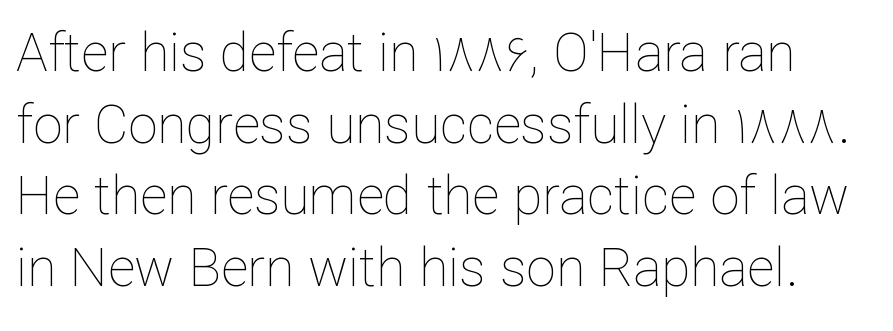
Italic: no, the glyphs are upright roman. On a weight scale, this lands at 450 or below. In terms of letterspacing, this is plain default setting. Any mark beneath the type? The region is blank.
